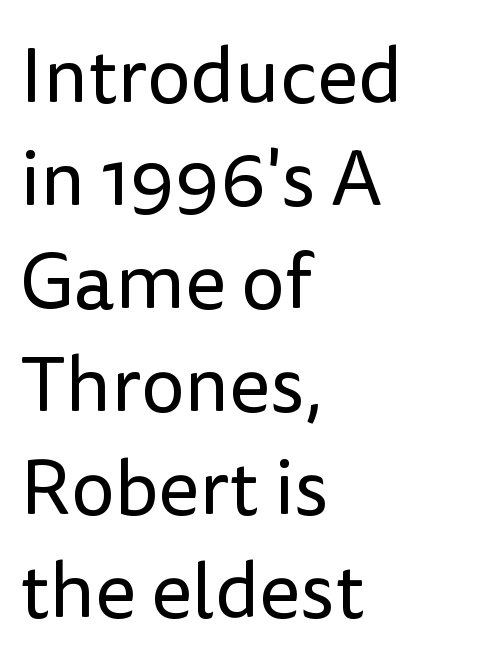
Q: Is the text bold? A: No.
Q: Is the text italic (slanted)? A: No, it is upright.
Q: Is the typeface a serif or a sans-serif typeface? A: Sans-serif.
Q: Is the text underlined? A: No.
Q: How is the paragraph aligned? A: Left-aligned.
Q: Is the spacing between letters normal or unusually wide? A: Normal.
Q: Is the spacing between lines tight, normal or loose? A: Normal.
Q: Width (condensed, normal, or wide)? A: Normal.
Q: Stroke contrast? A: Low.
Q: x-height? A: Medium.
Q: Monospaced? A: No.
